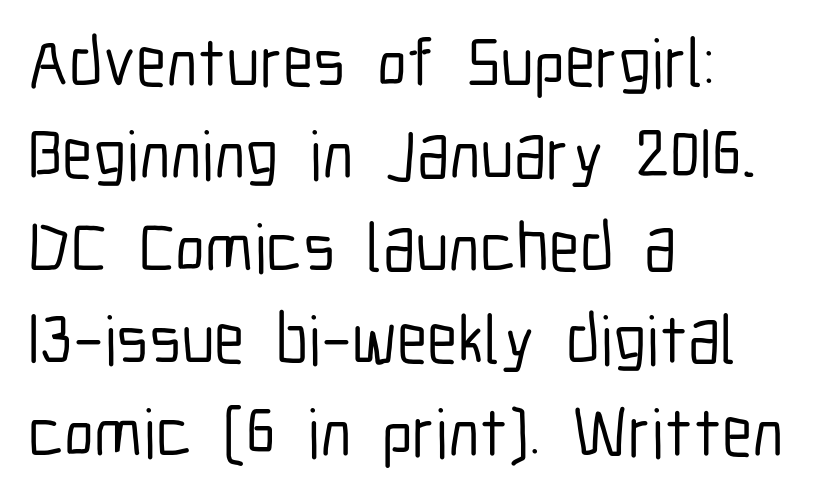
Q: Is the text italic (slanted)? A: No, it is upright.
Q: Is the typeface a serif or a sans-serif typeface? A: Sans-serif.
Q: Is the text underlined? A: No.
Q: How is the paragraph aligned? A: Left-aligned.
Q: Is the spacing between letters normal or unusually wide? A: Normal.
Q: Is the spacing between lines tight, normal or loose? A: Normal.
Q: Width (condensed, normal, or wide)? A: Condensed.
Q: Stroke contrast? A: Low.
Q: x-height? A: Medium.
Q: Monospaced? A: No.
